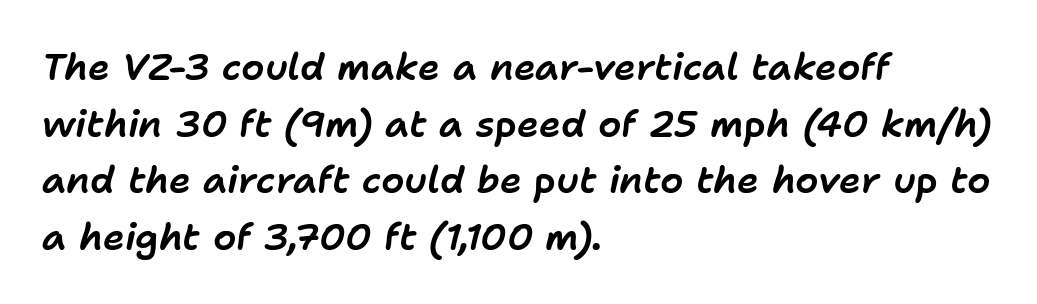
The image shows 37 px text type, italic (leaning right); set left-aligned, normal line spacing (1.53x), normal letter spacing, not underlined; low stroke contrast and a medium x-height.
